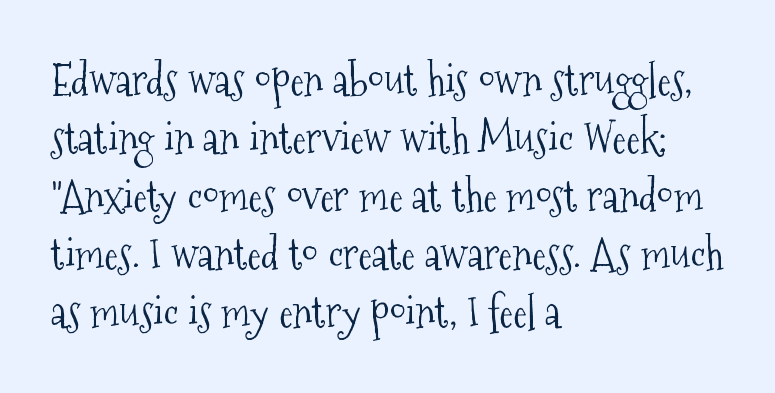
The image shows 42 px light, condensed serif type, upright; set left-aligned, normal line spacing (1.38x), normal letter spacing, not underlined; medium stroke contrast and a medium x-height.
